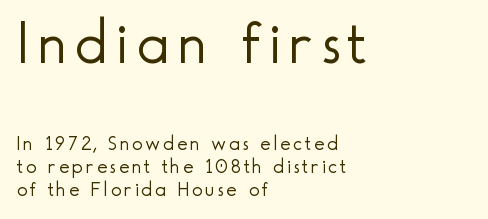
Interline gaps are noticeably narrow in this sample. Typographically, this falls in the sans-serif category. Rendered with straight, roman letterforms. The typesetter chose a ragged-right arrangement here. The face used here is proportionally spaced, like ordinary book or web type. This layout puts the oversized block above and the modest block below.
